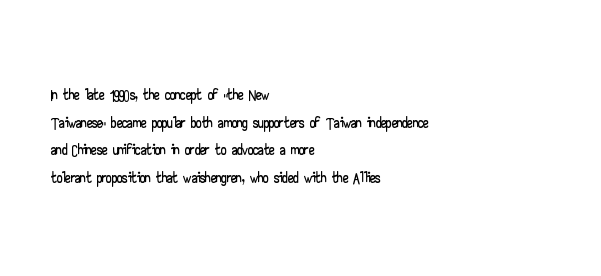
The image shows 22 px text type, upright; set left-aligned, normal line spacing (1.26x), normal letter spacing, not underlined.
